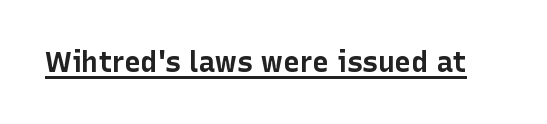
The image shows 28 px bold sans-serif type, upright; set normal letter spacing, underlined; low stroke contrast and a medium x-height.
